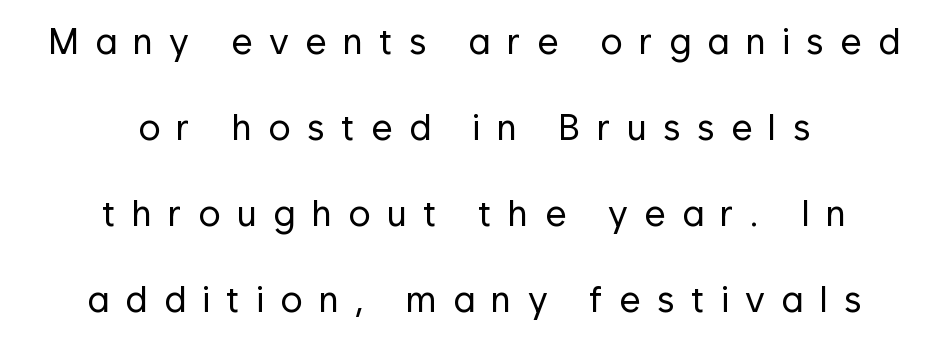
{"serif": "no", "italic": "no", "bold": "no", "weight": "regular", "width": "normal", "stroke_contrast": "low", "x_height": "medium", "monospaced": "no", "underline": "no", "align": "center", "line_spacing": "loose", "line_spacing_ratio": 2.32, "letter_spacing": "wide", "letter_spacing_em": 0.44, "glyph_px": 37}
